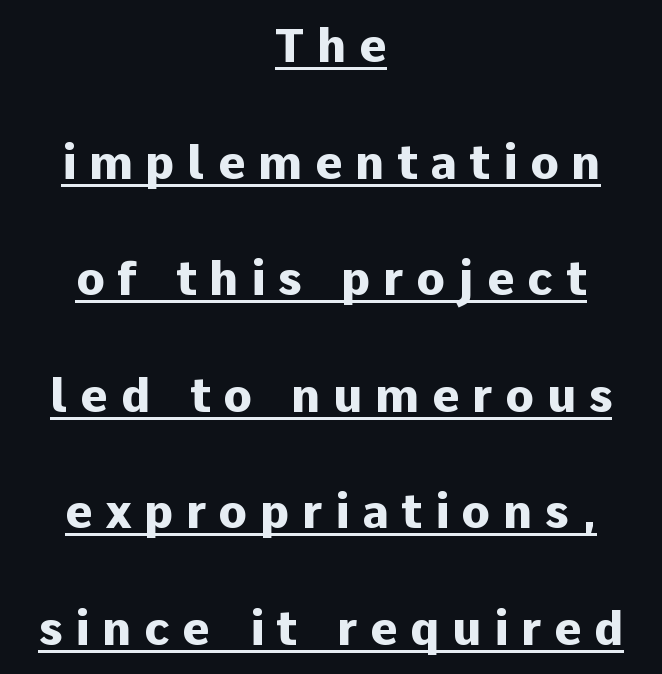
Q: Is the text bold? A: Yes.
Q: Is the text italic (slanted)? A: No, it is upright.
Q: Is the typeface a serif or a sans-serif typeface? A: Sans-serif.
Q: Is the text underlined? A: Yes.
Q: How is the paragraph aligned? A: Centered.
Q: Is the spacing between letters normal or unusually wide? A: Unusually wide.
Q: Is the spacing between lines tight, normal or loose? A: Loose.
Q: Width (condensed, normal, or wide)? A: Normal.
Q: Stroke contrast? A: Low.
Q: x-height? A: Medium.
Q: Monospaced? A: No.
